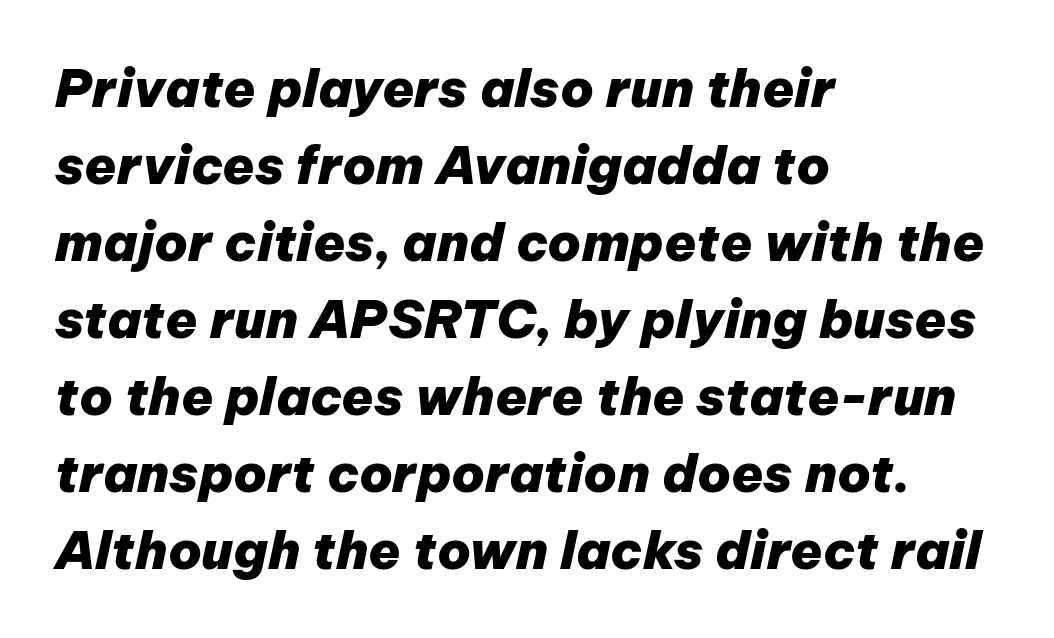
The glyphs look as if they've been sheared to an angle. Typographic density is high because the face is bold. The lines sit at an ordinary, default distance from one another. Varying glyph widths throughout — classic text-font behaviour. How are the letters spaced? Ordinarily, with no added tracking.
